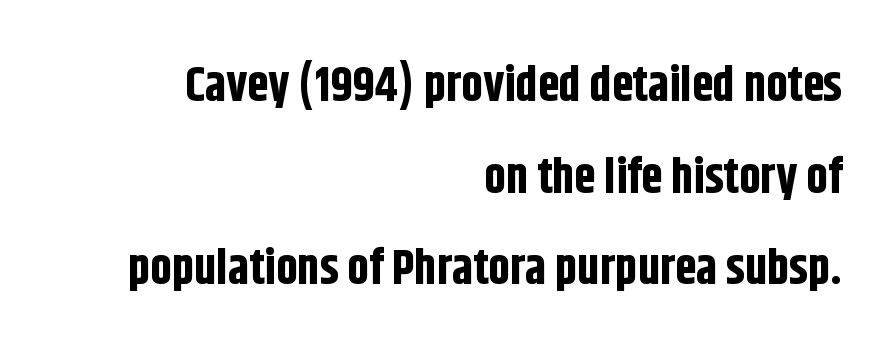
Q: Is the text bold? A: Yes.
Q: Is the text italic (slanted)? A: No, it is upright.
Q: Is the typeface a serif or a sans-serif typeface? A: Sans-serif.
Q: Is the text underlined? A: No.
Q: How is the paragraph aligned? A: Right-aligned.
Q: Is the spacing between letters normal or unusually wide? A: Normal.
Q: Is the spacing between lines tight, normal or loose? A: Loose.
Q: Width (condensed, normal, or wide)? A: Condensed.
Q: Stroke contrast? A: Low.
Q: x-height? A: Large.
Q: Monospaced? A: No.
